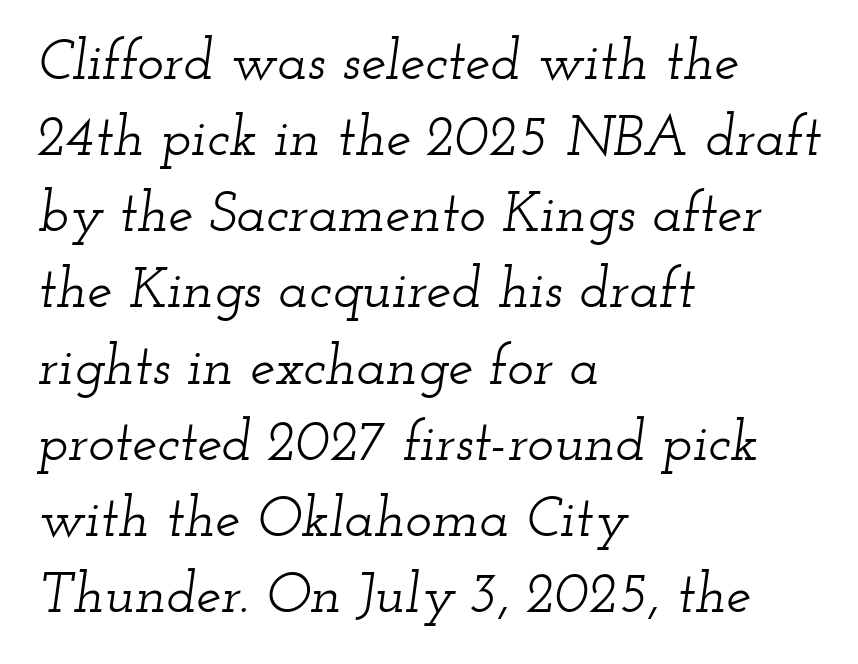
{"serif": "yes", "italic": "yes", "lean": "right", "slant_degrees": 12, "width": "wide", "stroke_contrast": "low", "x_height": "small", "monospaced": "no", "underline": "no", "align": "left", "line_spacing": "normal", "line_spacing_ratio": 1.36, "letter_spacing": "normal", "letter_spacing_em": 0.0, "glyph_px": 56}
